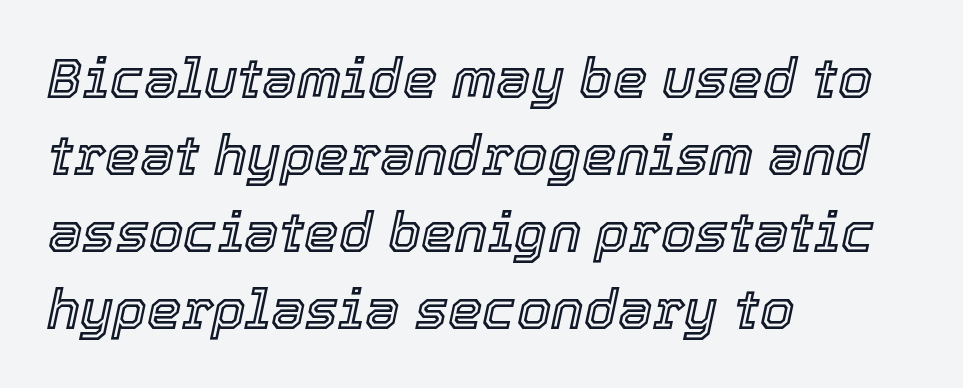
Q: Is the text italic (slanted)? A: Yes, it leans right by about 12 degrees.
Q: Is the text underlined? A: No.
Q: How is the paragraph aligned? A: Left-aligned.
Q: Is the spacing between letters normal or unusually wide? A: Normal.
Q: Is the spacing between lines tight, normal or loose? A: Normal.
Q: Width (condensed, normal, or wide)? A: Normal.
Q: x-height? A: Medium.
Q: Monospaced? A: No.
